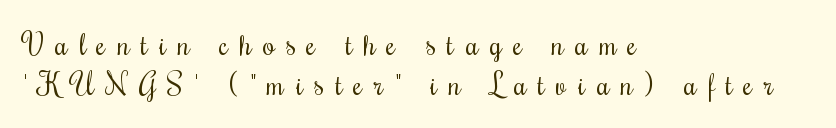
{"bold": "no", "weight": "regular", "width": "condensed", "stroke_contrast": "medium", "x_height": "small", "monospaced": "no", "underline": "no", "align": "left", "line_spacing": "normal", "line_spacing_ratio": 1.35, "letter_spacing": "wide", "letter_spacing_em": 0.38, "glyph_px": 30}
